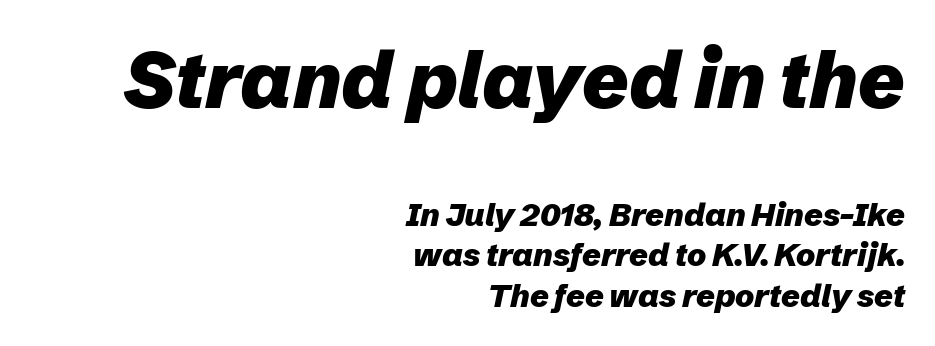
The image shows 79 px heavy type, italic (leaning right); set right-aligned, normal line spacing (1.27x), normal letter spacing, not underlined; the first (top) block is 2.47x larger; low stroke contrast and a medium x-height.
